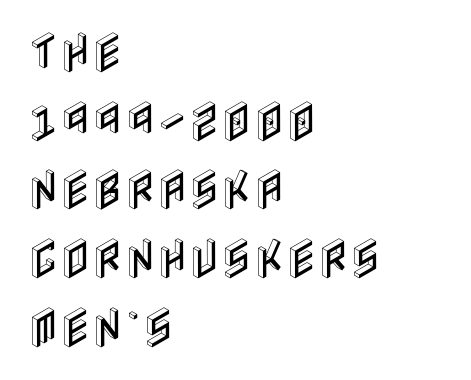
Unlike italic type, these characters show no tilt at all. Leftover space on each line is placed entirely after the last word. The passage shown has conventional tracking throughout. A bare baseline throughout the passage. Evenly set lines give the paragraph a standard silhouette.
